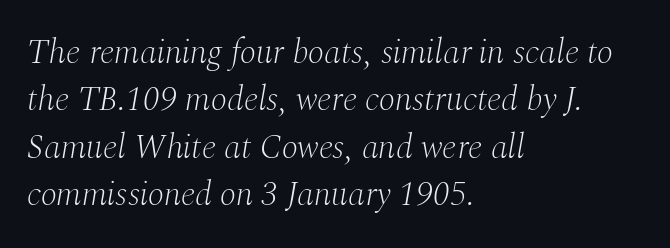
The lines are quadded left. Check the space under the baseline: it is left empty. The axis of the letterforms is tilted away from vertical. This block has exactly the height ordinary leading produces. Honestly, the letter spacing is just normal — you wouldn't notice it.
